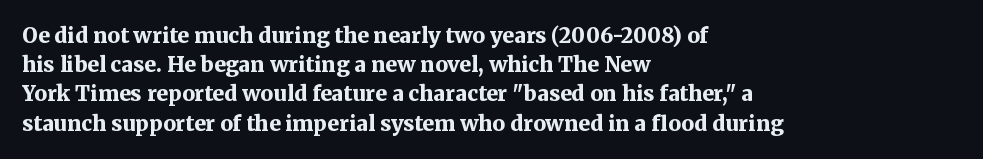
Q: Is the text bold? A: Yes.
Q: Is the text italic (slanted)? A: No, it is upright.
Q: Is the text underlined? A: No.
Q: How is the paragraph aligned? A: Left-aligned.
Q: Is the spacing between letters normal or unusually wide? A: Normal.
Q: Is the spacing between lines tight, normal or loose? A: Normal.
